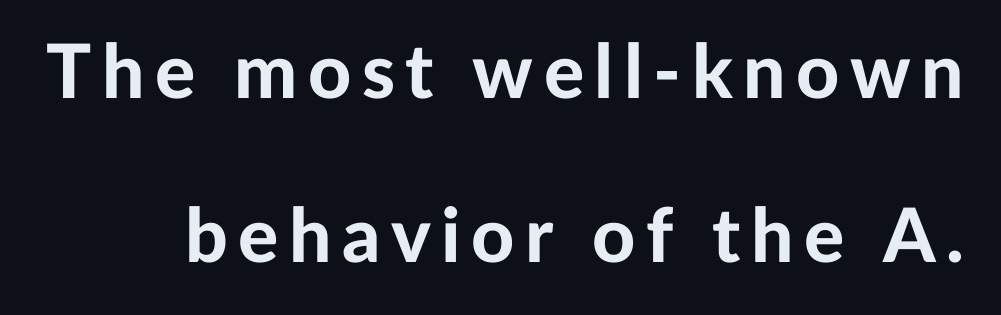
Q: Is the text bold? A: Yes.
Q: Is the text italic (slanted)? A: No, it is upright.
Q: Is the typeface a serif or a sans-serif typeface? A: Sans-serif.
Q: Is the text underlined? A: No.
Q: Is the spacing between lines tight, normal or loose? A: Loose.
Q: Width (condensed, normal, or wide)? A: Normal.
Q: Stroke contrast? A: Low.
Q: x-height? A: Medium.
Q: Monospaced? A: No.
